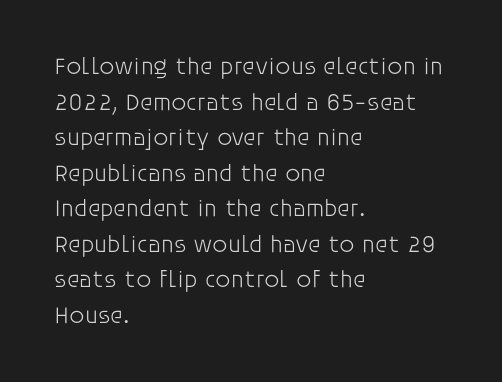
{"italic": "no", "bold": "no", "underline": "no", "align": "left", "line_spacing": "normal", "line_spacing_ratio": 1.48, "letter_spacing": "normal", "letter_spacing_em": 0.0, "glyph_px": 24}
